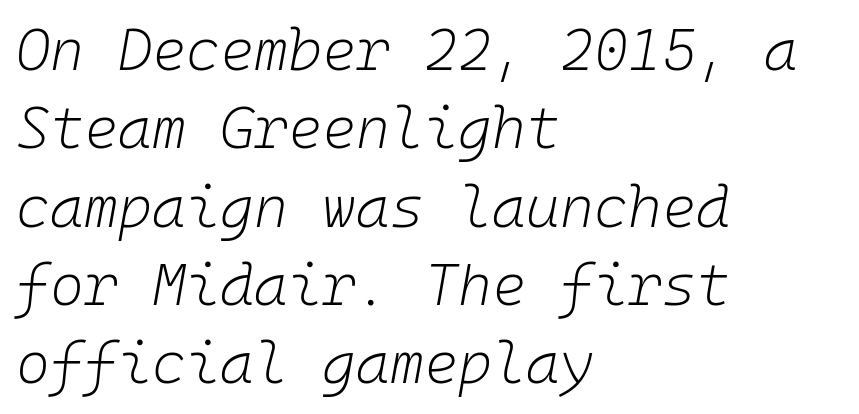
Q: Is the text bold? A: No.
Q: Is the text italic (slanted)? A: Yes, it leans right by about 10 degrees.
Q: Is the text underlined? A: No.
Q: How is the paragraph aligned? A: Left-aligned.
Q: Is the spacing between letters normal or unusually wide? A: Normal.
Q: Is the spacing between lines tight, normal or loose? A: Normal.
Q: Width (condensed, normal, or wide)? A: Normal.
Q: Stroke contrast? A: Low.
Q: x-height? A: Medium.
Q: Monospaced? A: Yes.
